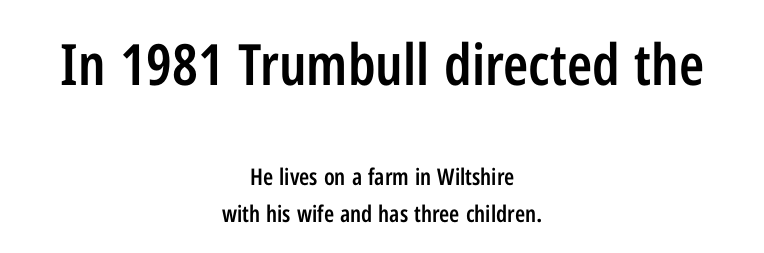
Q: Is the text bold? A: Semi-bold.
Q: Is the text italic (slanted)? A: No, it is upright.
Q: Is the typeface a serif or a sans-serif typeface? A: Sans-serif.
Q: Is the text underlined? A: No.
Q: How is the paragraph aligned? A: Centered.
Q: Is the spacing between letters normal or unusually wide? A: Normal.
Q: Is the spacing between lines tight, normal or loose? A: Normal.
Q: Which block of text is set in a larger size, the first (top) or the second (bottom)? A: The first (top) one.
Q: Width (condensed, normal, or wide)? A: Condensed.
Q: Stroke contrast? A: Low.
Q: x-height? A: Medium.
Q: Monospaced? A: No.
